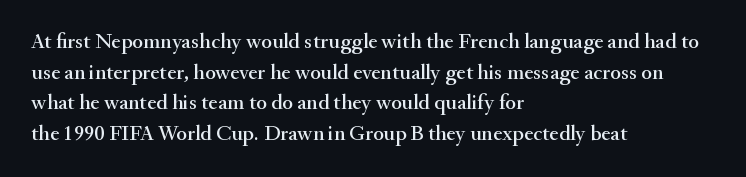
The image shows 22 px text type, upright; set left-aligned, normal line spacing (1.39x), normal letter spacing, not underlined.
